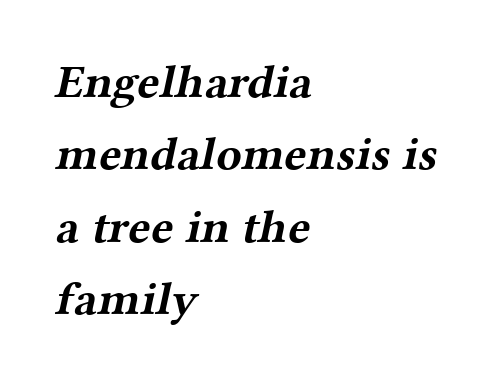
The image shows 47 px bold, wide serif type; set left-aligned, normal line spacing (1.54x), normal letter spacing, not underlined; medium stroke contrast and a medium x-height.
